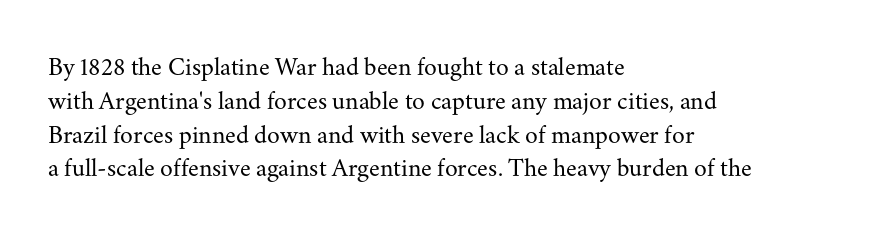
Q: Is the text bold? A: No.
Q: Is the text italic (slanted)? A: No, it is upright.
Q: Is the text underlined? A: No.
Q: How is the paragraph aligned? A: Left-aligned.
Q: Is the spacing between letters normal or unusually wide? A: Normal.
Q: Is the spacing between lines tight, normal or loose? A: Normal.
